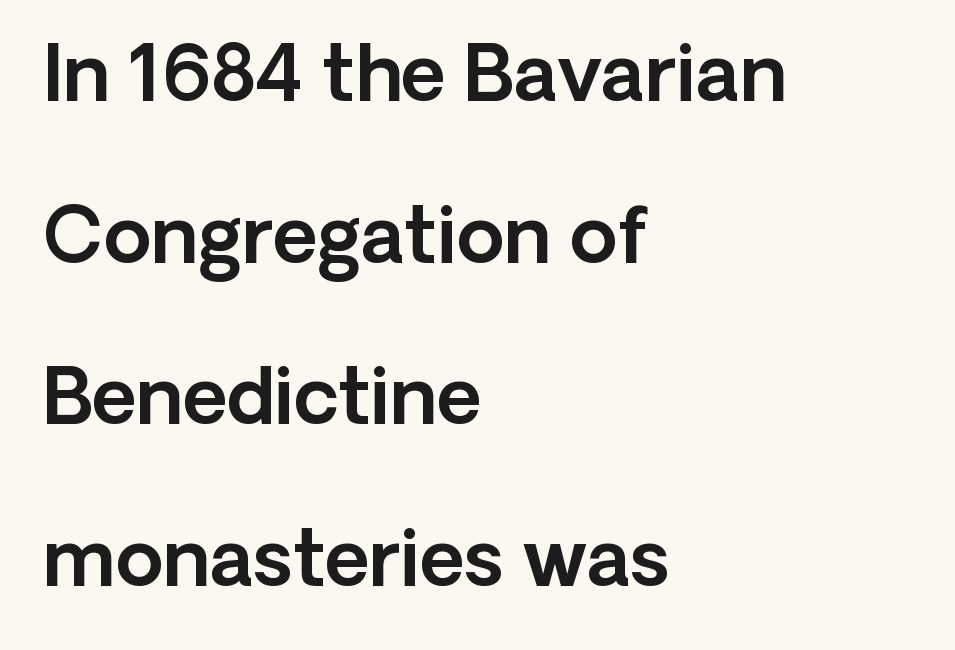
Q: Is the text italic (slanted)? A: No, it is upright.
Q: Is the typeface a serif or a sans-serif typeface? A: Sans-serif.
Q: Is the text underlined? A: No.
Q: How is the paragraph aligned? A: Left-aligned.
Q: Is the spacing between letters normal or unusually wide? A: Normal.
Q: Is the spacing between lines tight, normal or loose? A: Loose.
Q: Width (condensed, normal, or wide)? A: Normal.
Q: x-height? A: Medium.
Q: Monospaced? A: No.
